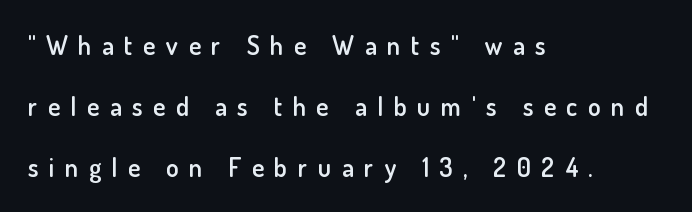
Upright lettering throughout. A semibold gives these letters moderate extra thickness, short of bold. Inter-character spacing is expanded well beyond the font's built-in metrics. The typesetter chose a ragged-right arrangement here. A bare baseline throughout the passage. Honestly, the rows look like they've been pulled way apart.
